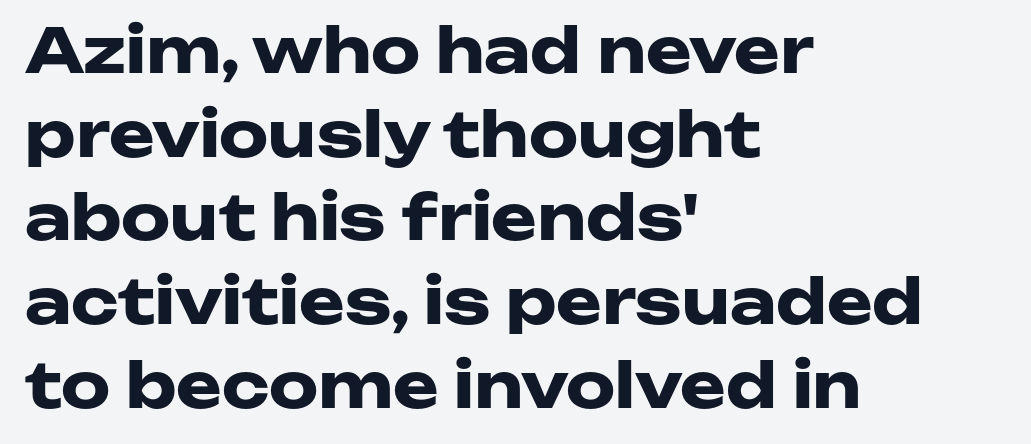
Descenders hang freely into open space. Grotesque or geometric, the face here clearly has no serifs. On the weight axis this lands at bold, roughly 700. The paragraph has a hard left edge and a soft right edge. The lettering holds an erect, upright posture throughout. Each letter keeps its own natural width here, so spacing adapts to shape.
